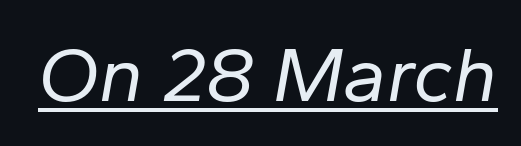
Italic? Definitely — the glyphs are oblique. No extra tracking has been applied to these lines. The rendered words wear a rule along their underside. Think standard paragraph weight, or any step lighter than that.
